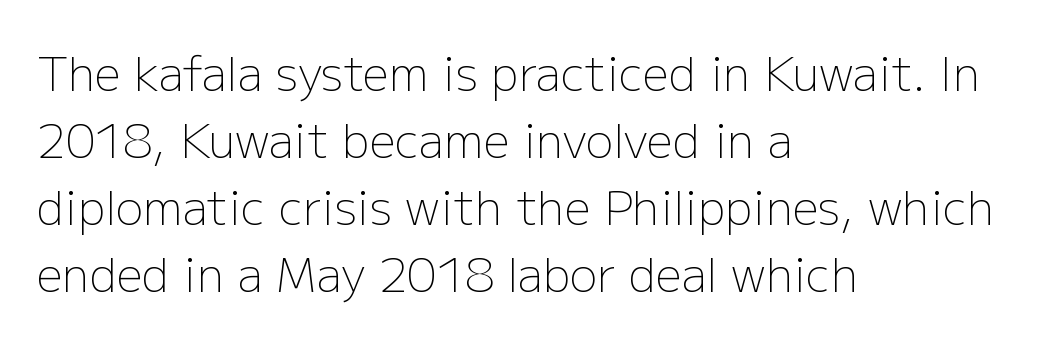
The image shows 46 px light sans-serif type, upright; set left-aligned, normal line spacing (1.46x), normal letter spacing, not underlined; low stroke contrast and a medium x-height.
